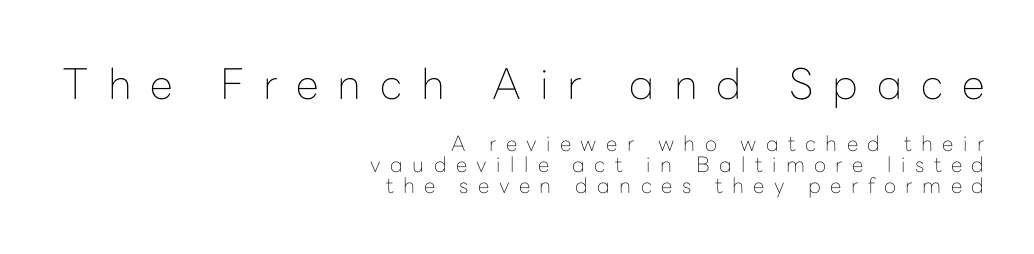
{"serif": "no", "italic": "no", "bold": "no", "weight": "thin", "width": "normal", "stroke_contrast": "low", "x_height": "medium", "monospaced": "no", "underline": "no", "align": "right", "line_spacing": "tight", "line_spacing_ratio": 1.01, "letter_spacing": "wide", "letter_spacing_em": 0.45, "larger_block": "first", "size_ratio": 2.0, "glyph_px": 42}
